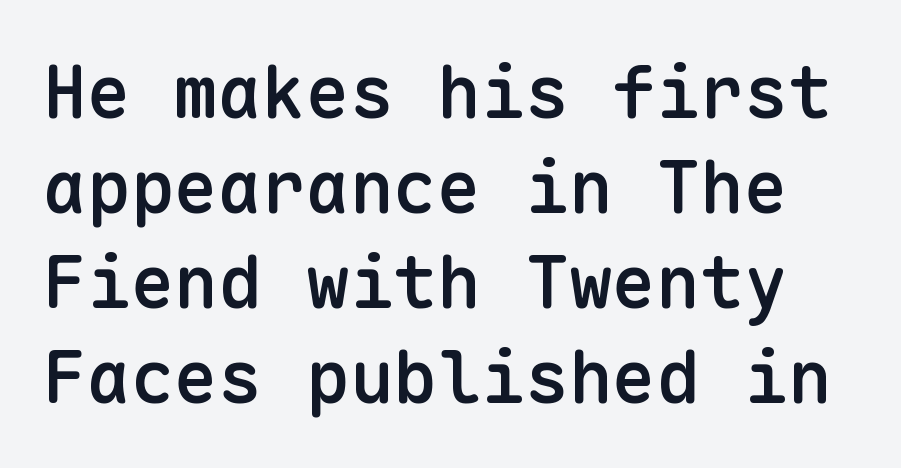
The image shows 73 px semibold sans-serif type, upright, monospaced; set normal line spacing (1.3x), normal letter spacing, not underlined; low stroke contrast and a medium x-height.
